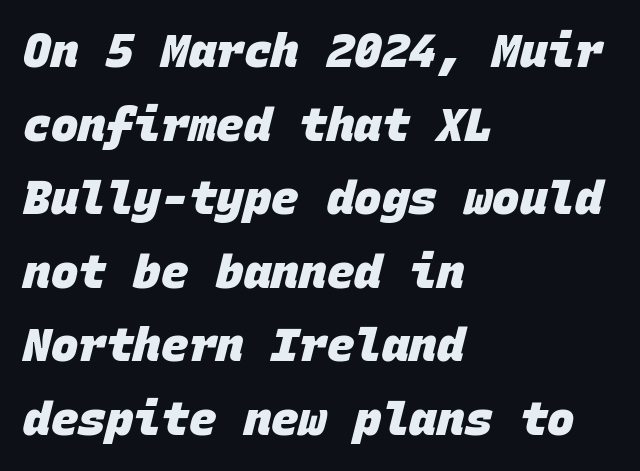
Q: Is the text bold? A: Yes.
Q: Is the typeface a serif or a sans-serif typeface? A: Sans-serif.
Q: Is the text underlined? A: No.
Q: How is the paragraph aligned? A: Left-aligned.
Q: Is the spacing between letters normal or unusually wide? A: Normal.
Q: Is the spacing between lines tight, normal or loose? A: Normal.
Q: Width (condensed, normal, or wide)? A: Normal.
Q: Stroke contrast? A: Low.
Q: x-height? A: Large.
Q: Monospaced? A: Yes.
